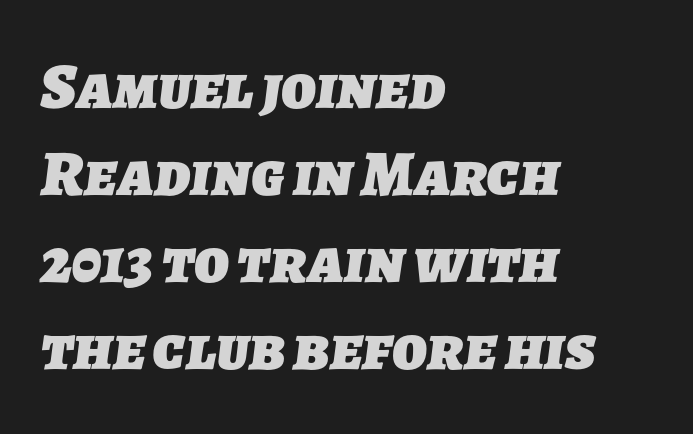
The image shows 65 px heavy sans-serif type; set left-aligned, normal line spacing (1.34x), normal letter spacing, not underlined; low stroke contrast and a medium x-height.
